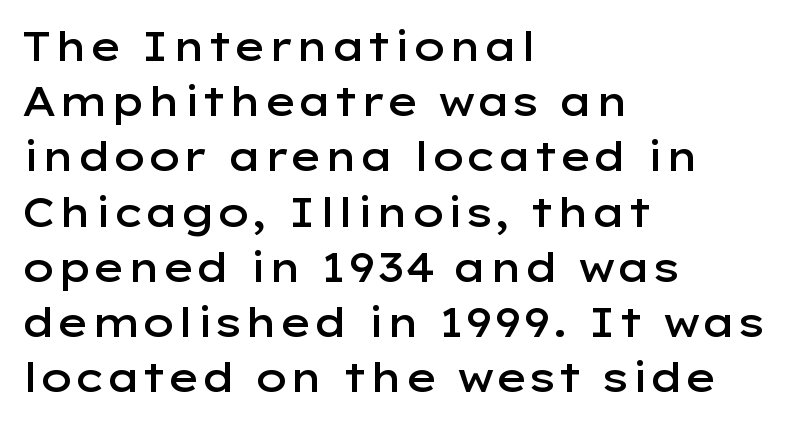
The image shows 40 px semibold, wide sans-serif type, upright; set left-aligned, normal line spacing (1.38x), normal letter spacing, not underlined; low stroke contrast and a medium x-height.
